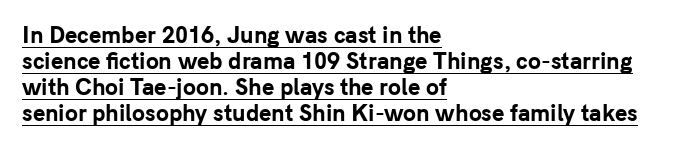
{"italic": "no", "bold": "yes", "underline": "yes", "align": "left", "line_spacing_ratio": 1.24, "letter_spacing": "normal", "letter_spacing_em": 0.0, "glyph_px": 21}
